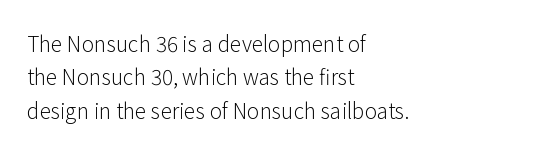
{"italic": "no", "bold": "no", "underline": "no", "align": "left", "line_spacing": "normal", "line_spacing_ratio": 1.59, "letter_spacing": "normal", "letter_spacing_em": 0.0, "glyph_px": 21}
